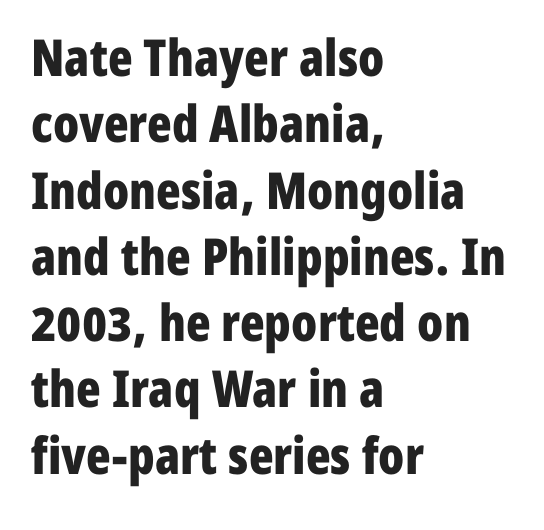
The image shows 51 px bold, condensed sans-serif type, upright; set left-aligned, normal line spacing (1.3x), normal letter spacing, not underlined; low stroke contrast and a medium x-height.
